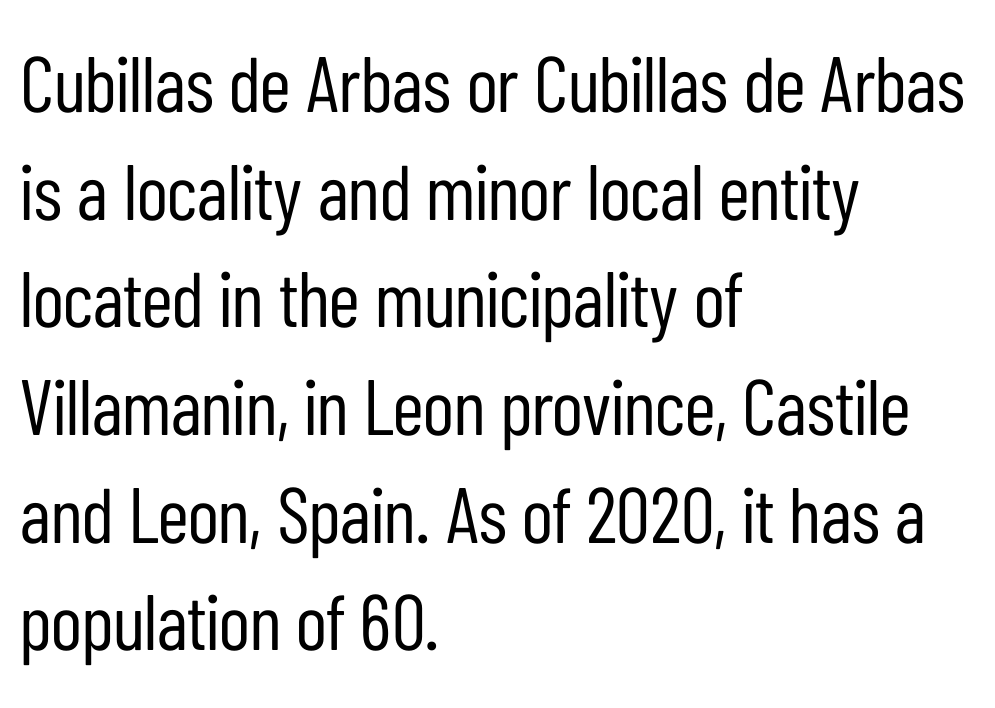
{"serif": "no", "italic": "no", "bold": "no", "weight": "regular", "width": "condensed", "stroke_contrast": "low", "x_height": "medium", "monospaced": "no", "underline": "no", "align": "left", "line_spacing": "normal", "line_spacing_ratio": 1.38, "letter_spacing": "normal", "letter_spacing_em": 0.0, "glyph_px": 78}
